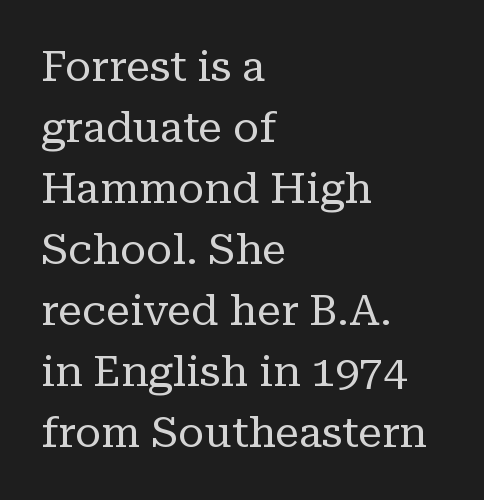
The image shows 43 px regular-weight serif type, upright; set left-aligned, normal line spacing (1.42x), normal letter spacing, not underlined; low stroke contrast and a medium x-height.
